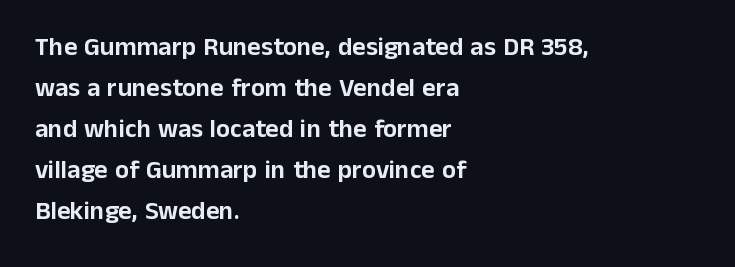
Descenders hang freely into open space. The font's upright variant was chosen for this text. Alignment: flush left. Leading: standard. The letterforms sit shoulder to shoulder at normal distance.
